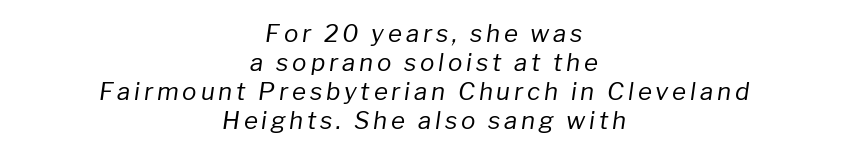
Q: Is the text bold? A: No.
Q: Is the text italic (slanted)? A: Yes, it leans right by about 8 degrees.
Q: Is the text underlined? A: No.
Q: How is the paragraph aligned? A: Centered.
